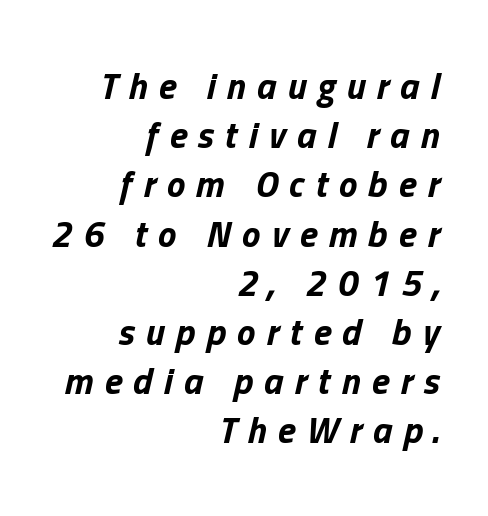
{"italic": "yes", "lean": "right", "slant_degrees": 13, "bold": "yes", "weight": "bold", "width": "normal", "stroke_contrast": "low", "x_height": "medium", "monospaced": "no", "underline": "no", "align": "right", "line_spacing": "normal", "line_spacing_ratio": 1.33, "letter_spacing": "wide", "letter_spacing_em": 0.3, "glyph_px": 37}
